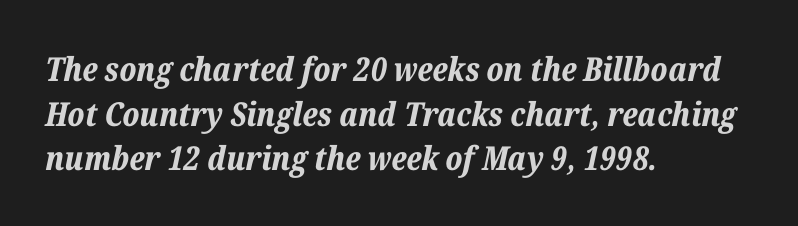
The image shows 33 px bold type, italic (leaning right); set left-aligned, normal line spacing (1.35x), normal letter spacing, not underlined; low stroke contrast and a medium x-height.
